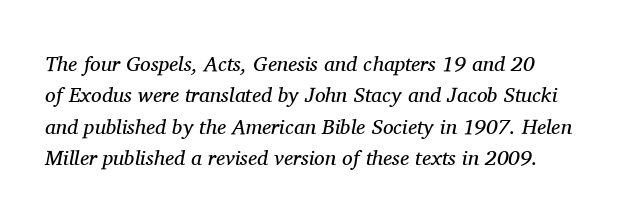
Nobody touched the tracking dial on this one. The rendering applies a slant to the glyphs. Quick note: underline off. The designer left line spacing at the default. Summary of weight: not heavy and not bold.
